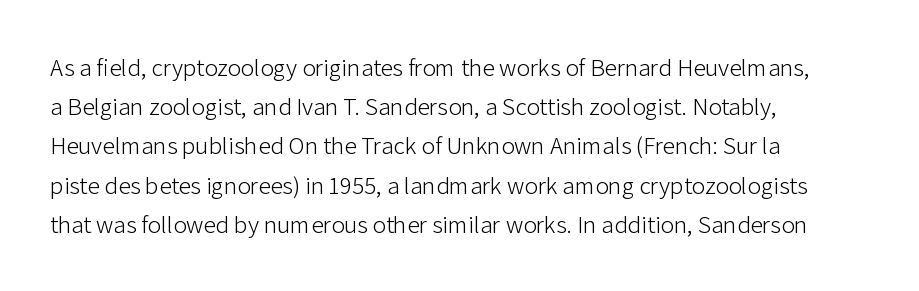
{"italic": "no", "bold": "no", "underline": "no", "align": "left", "line_spacing": "normal", "line_spacing_ratio": 1.57, "letter_spacing": "normal", "letter_spacing_em": 0.0, "glyph_px": 25}
